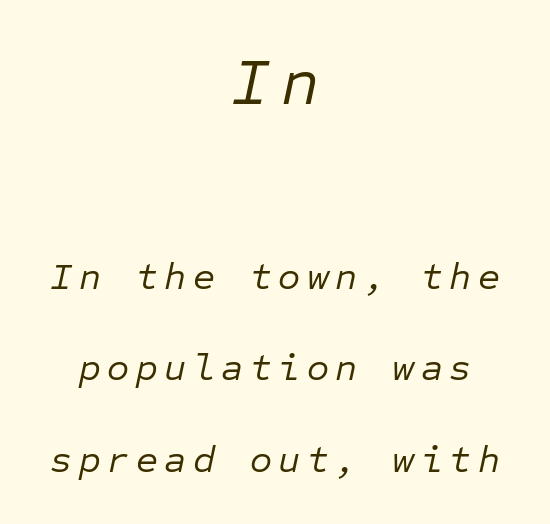
The foot of each line stays bare and open. You get the large type first, then a drop to smaller type. The face used here is monospaced, like something from a code editor. Weight: in the light-to-regular range. Italic: yes, the glyphs are oblique.
